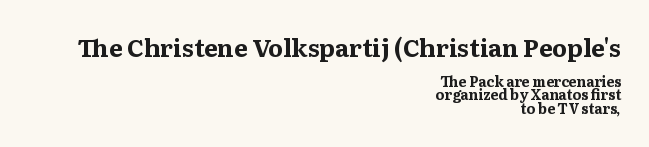
{"italic": "no", "bold": "yes", "underline": "no", "align": "right", "line_spacing": "tight", "line_spacing_ratio": 0.95, "letter_spacing": "normal", "letter_spacing_em": 0.0, "larger_block": "first", "size_ratio": 1.71, "glyph_px": 24}
